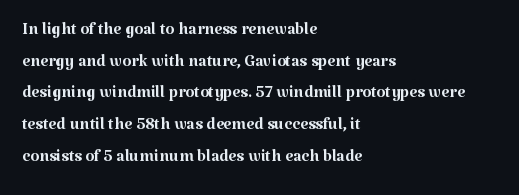
{"italic": "no", "bold": "no", "underline": "no", "align": "left", "line_spacing": "normal", "line_spacing_ratio": 1.38, "letter_spacing": "normal", "letter_spacing_em": 0.0, "glyph_px": 23}
